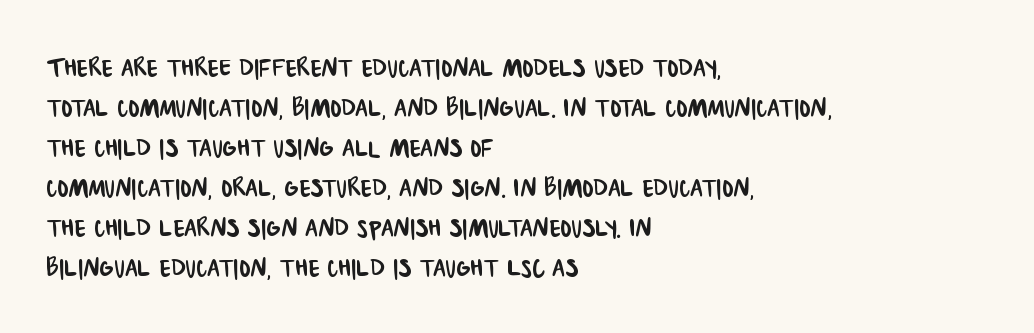
The image shows 33 px condensed sans-serif type; set left-aligned, line spacing 1.21x, normal letter spacing, not underlined; low stroke contrast and a large x-height.
